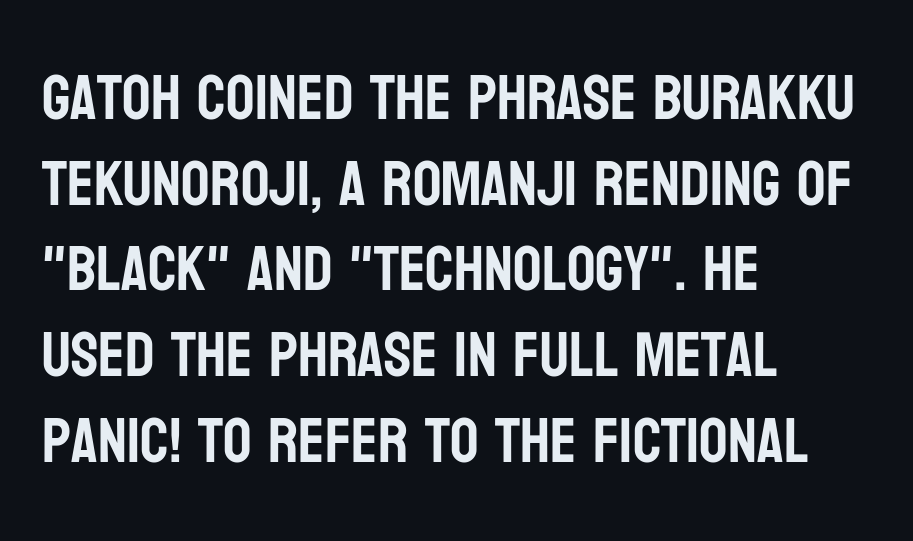
Q: Is the text italic (slanted)? A: No, it is upright.
Q: Is the typeface a serif or a sans-serif typeface? A: Sans-serif.
Q: Is the text underlined? A: No.
Q: How is the paragraph aligned? A: Left-aligned.
Q: Is the spacing between letters normal or unusually wide? A: Normal.
Q: Is the spacing between lines tight, normal or loose? A: Normal.
Q: Width (condensed, normal, or wide)? A: Condensed.
Q: Stroke contrast? A: Low.
Q: x-height? A: Large.
Q: Monospaced? A: No.
